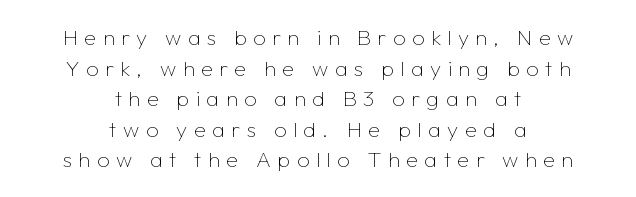
Q: Is the text bold? A: No.
Q: Is the text italic (slanted)? A: No, it is upright.
Q: Is the text underlined? A: No.
Q: How is the paragraph aligned? A: Centered.
Q: Is the spacing between letters normal or unusually wide? A: Unusually wide.
Q: Is the spacing between lines tight, normal or loose? A: Normal.
